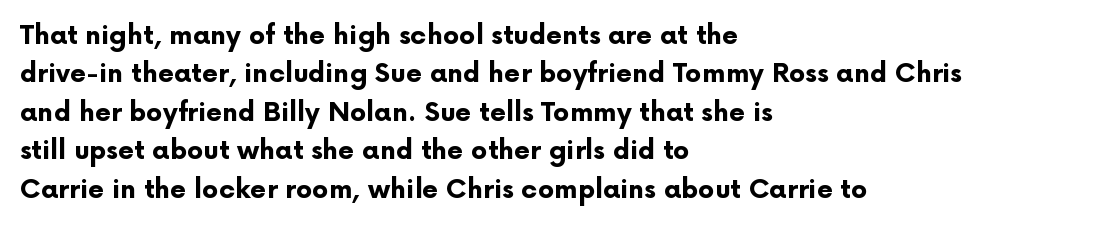
{"italic": "no", "bold": "yes", "underline": "no", "align": "left", "line_spacing": "normal", "line_spacing_ratio": 1.48, "letter_spacing": "normal", "letter_spacing_em": 0.0, "glyph_px": 26}
